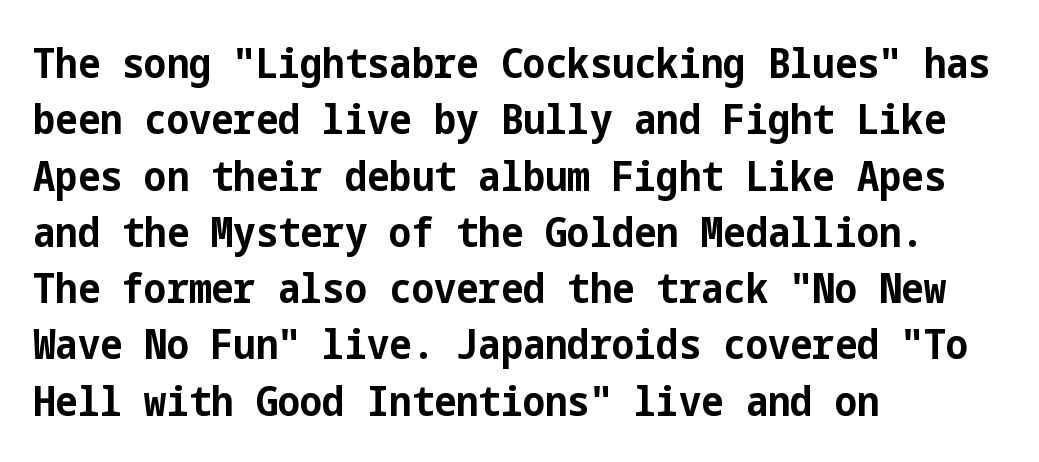
Letter spacing: default. Lines of text with bare space underneath. Nothing sits at the stroke ends, so this counts as sans-serif. This is the regular roman posture of the typeface.
